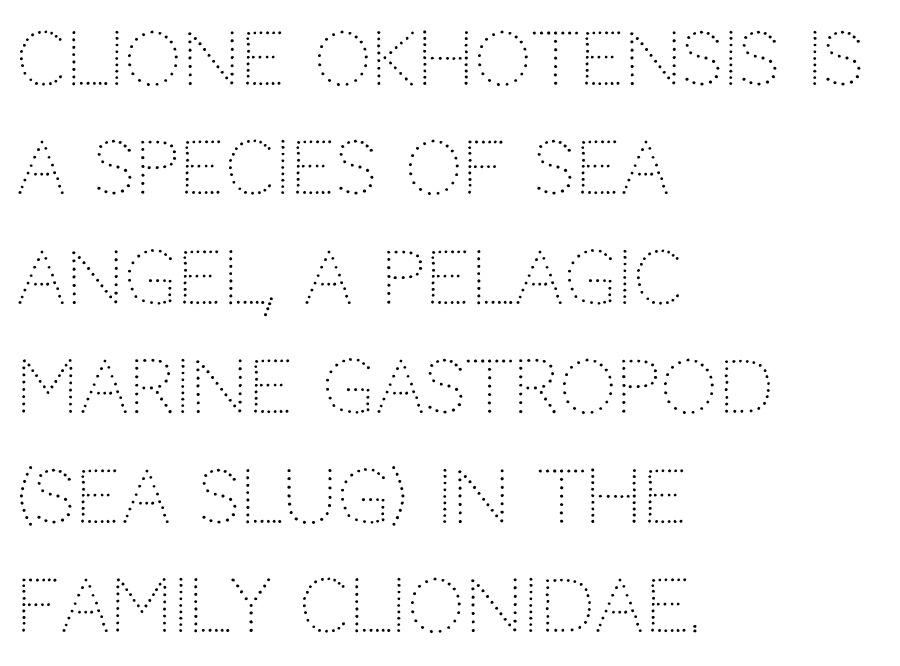
Q: Is the text bold? A: No.
Q: Is the text italic (slanted)? A: No, it is upright.
Q: Is the typeface a serif or a sans-serif typeface? A: Sans-serif.
Q: Is the text underlined? A: No.
Q: How is the paragraph aligned? A: Left-aligned.
Q: Is the spacing between letters normal or unusually wide? A: Normal.
Q: Is the spacing between lines tight, normal or loose? A: Normal.
Q: Width (condensed, normal, or wide)? A: Normal.
Q: Stroke contrast? A: Low.
Q: x-height? A: Large.
Q: Monospaced? A: No.
